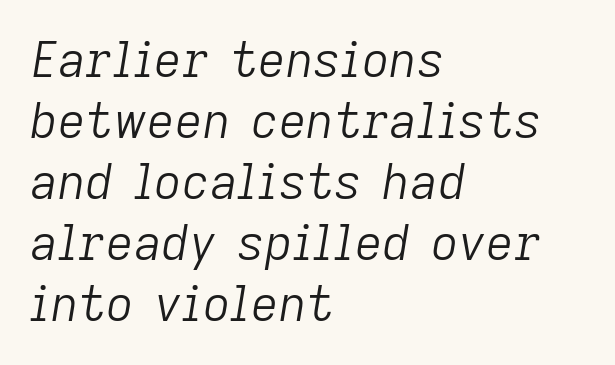
What's the leading like? Ordinary, nothing unusual. Think of a printed novel: that variable character pitch is what you see here. Default kerning and tracking; the words read as compact shapes. The space beneath each line is pristine and unruled. Unbolded letterforms with no extra heft. Is the block centered? No — it sits flush against the left margin.
